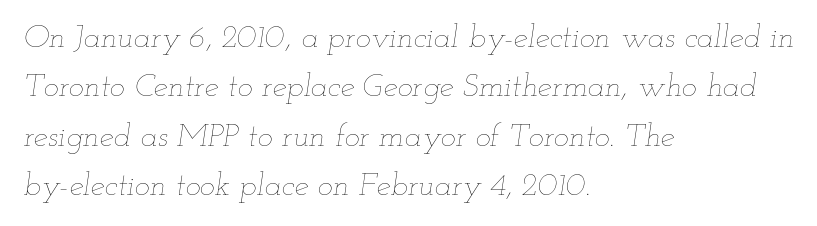
{"italic": "yes", "lean": "right", "slant_degrees": 12, "bold": "no", "weight": "thin", "width": "wide", "stroke_contrast": "low", "x_height": "small", "monospaced": "no", "underline": "no", "align": "left", "line_spacing": "normal", "line_spacing_ratio": 1.54, "letter_spacing": "normal", "letter_spacing_em": 0.0, "glyph_px": 32}
